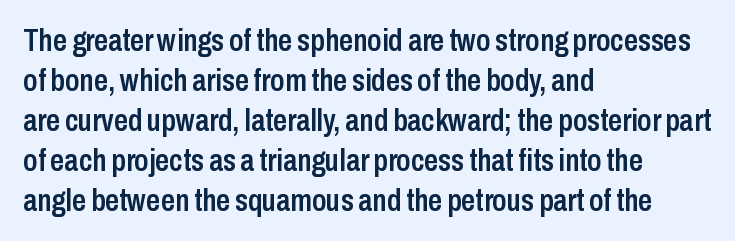
This sample uses a sans-serif face. A roman cut, with each character standing at attention. There is no visible air inserted between adjacent glyphs. Clear beneath every line of the passage. The letters advance in unequal steps, a hallmark of proportional type. If you measured baseline to baseline, you'd find a middling distance.
